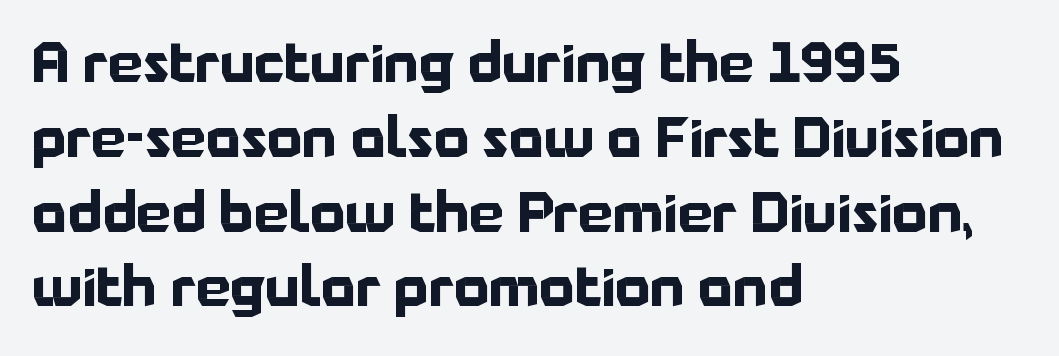
Is this a fixed-width face? No — the glyphs have proportional, varying widths. As a designer I'd log this as weight 700, bold. This is the regular roman posture of the typeface. Whoever set this chose a conventional vertical rhythm.
